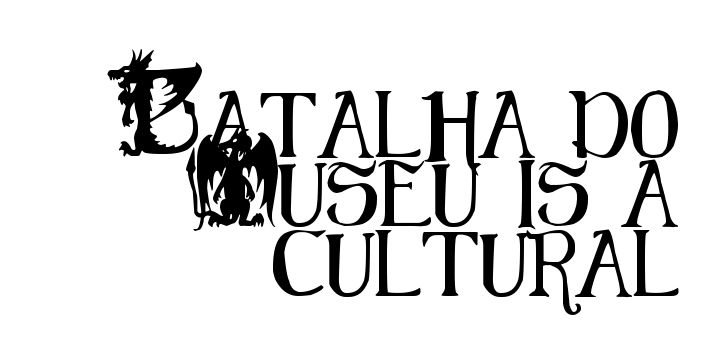
The image shows 66 px condensed sans-serif type, upright; set right-aligned, tight line spacing (1.05x), normal letter spacing, not underlined; medium stroke contrast and a small x-height.
